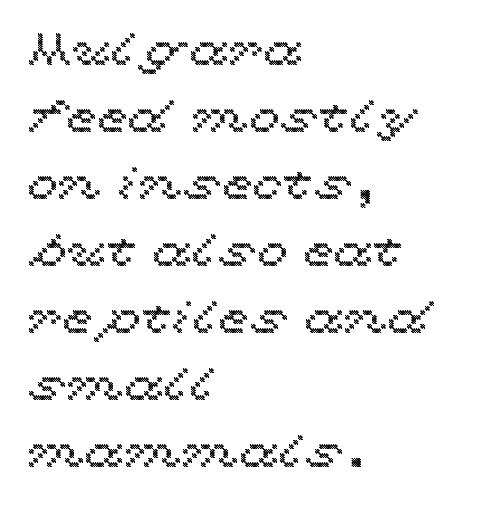
{"width": "wide", "x_height": "medium", "monospaced": "no", "underline": "no", "align": "left", "line_spacing": "normal", "line_spacing_ratio": 1.49, "letter_spacing": "normal", "letter_spacing_em": 0.0, "glyph_px": 45}
